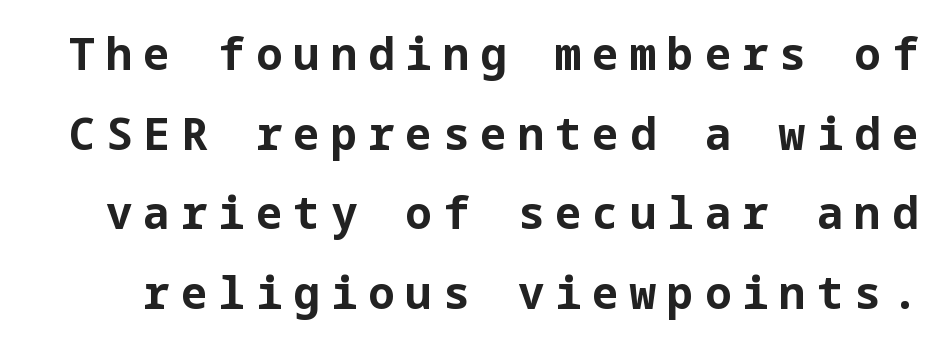
No word sits above an underline. When letters stand straight like this, we call the style roman or upright. I'd call this a sans setting — the letters go barefoot. Display-style spreading of the glyphs; the letterfit is very open.
